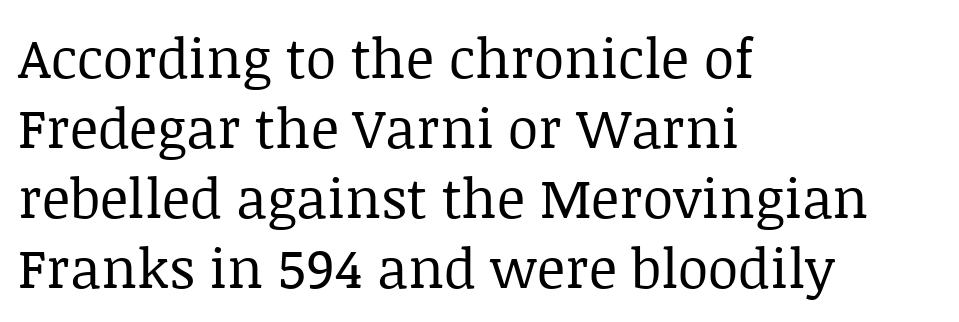
Descenders are the only things crossing below the line. Normally led — the rows are evenly, conventionally spaced. Italic? Not at all — the glyphs are vertical. No extra tracking has been applied to these lines.
